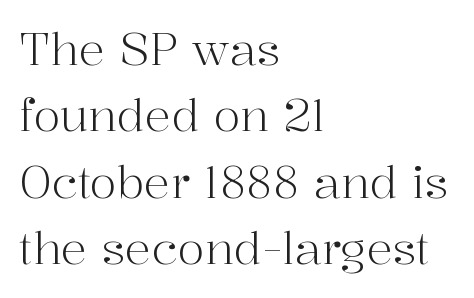
The image shows 44 px light serif type, upright; set left-aligned, normal line spacing (1.51x), normal letter spacing, not underlined; high stroke contrast and a medium x-height.
